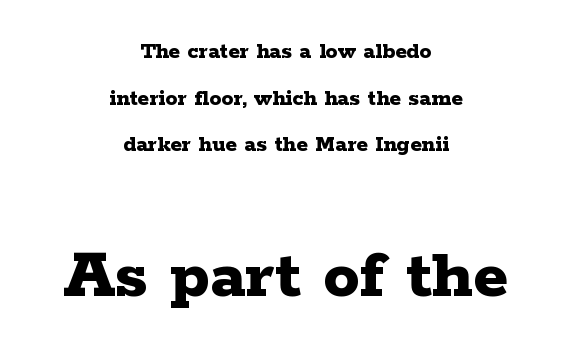
Reading down the column, the eye jumps a long way to each next line. This is the regular roman posture of the typeface. Size hierarchy here favors the trailing block over the leading one. Only glyphs here, with clear space below each row. Each word holds together tightly as a unit, with standard inter-letter gaps. Are there feet on the stems? There are — it's a serif.
